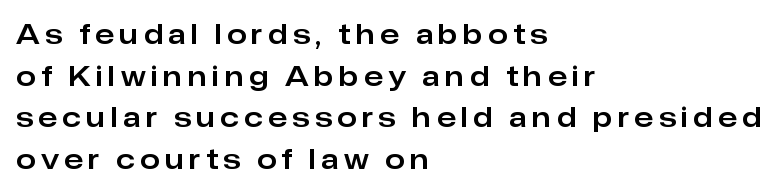
Layout note: lines flush left. Ordinary non-slanted type is in use. This sample keeps an unexceptional amount of space between lines. The space beneath each line is pristine and unruled. Nope, no serifs anywhere on these letters. Spacing verdict: proportional, widths tailored to each character.
